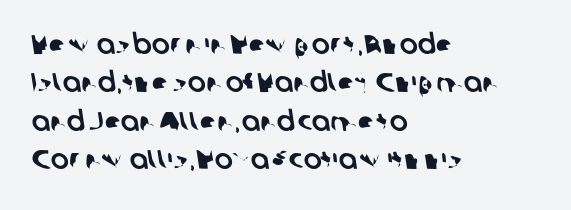
Q: Is the text underlined? A: No.
Q: How is the paragraph aligned? A: Left-aligned.
Q: Is the spacing between letters normal or unusually wide? A: Normal.
Q: Is the spacing between lines tight, normal or loose? A: Normal.
